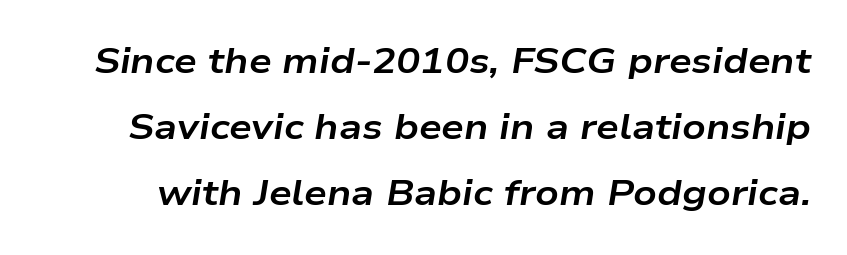
The typography opts for an oblique posture over an upright one. Letter spacing: default. Check under the words: just untouched page. You could not count columns in this text — the font is proportionally spaced. A full-strength bold gives these letters their thick strokes.
